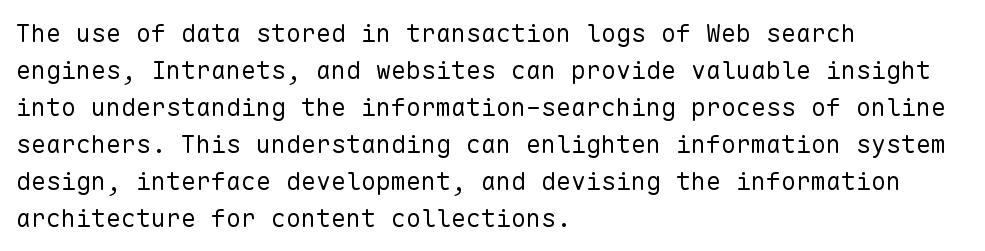
{"italic": "no", "bold": "no", "underline": "no", "align": "left", "line_spacing": "normal", "line_spacing_ratio": 1.48, "letter_spacing": "normal", "letter_spacing_em": 0.0, "glyph_px": 25}
